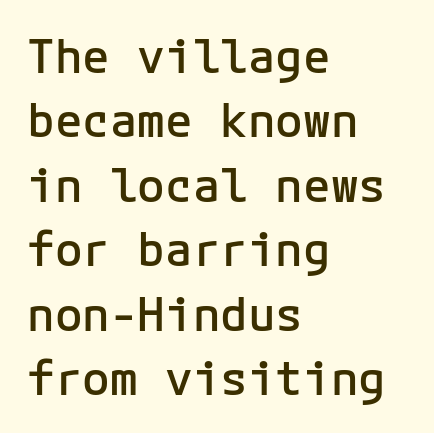
The image shows 46 px semibold sans-serif type, upright; set left-aligned, normal line spacing (1.4x), normal letter spacing, not underlined; low stroke contrast and a medium x-height.
